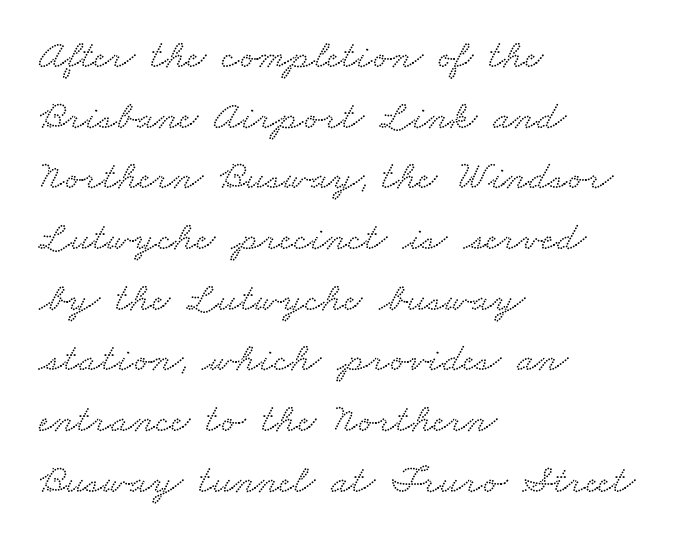
Q: Is the text underlined? A: No.
Q: How is the paragraph aligned? A: Left-aligned.
Q: Is the spacing between letters normal or unusually wide? A: Normal.
Q: Is the spacing between lines tight, normal or loose? A: Normal.
Q: Width (condensed, normal, or wide)? A: Wide.
Q: Stroke contrast? A: Low.
Q: x-height? A: Small.
Q: Monospaced? A: No.
